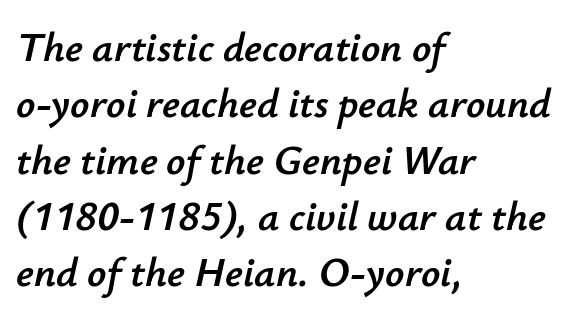
The image shows 42 px text type, italic (leaning right); set left-aligned, normal line spacing (1.34x), normal letter spacing, not underlined; low stroke contrast and a small x-height.
